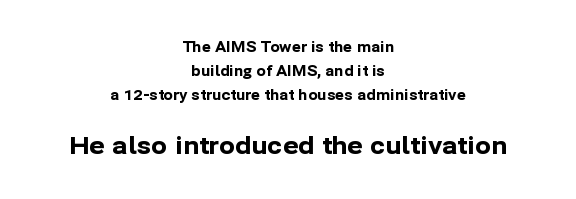
Q: Is the text bold? A: Yes.
Q: Is the text italic (slanted)? A: No, it is upright.
Q: Is the text underlined? A: No.
Q: How is the paragraph aligned? A: Centered.
Q: Is the spacing between letters normal or unusually wide? A: Normal.
Q: Which block of text is set in a larger size, the first (top) or the second (bottom)? A: The second (bottom) one.
